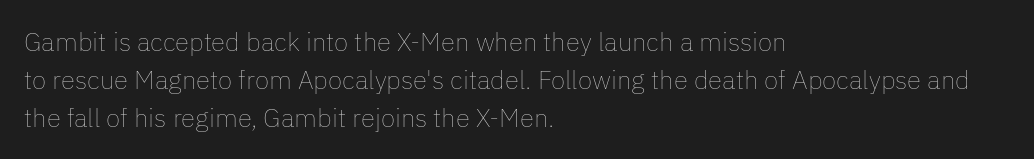
{"italic": "no", "bold": "no", "underline": "no", "align": "left", "line_spacing": "normal", "line_spacing_ratio": 1.46, "letter_spacing": "normal", "letter_spacing_em": 0.0, "glyph_px": 26}
